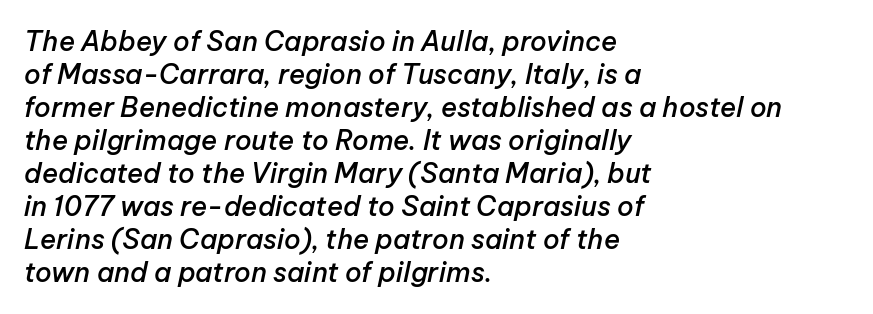
These lines were composed using italics. The strokes are fattened partway — semibold, not bold. Each row of text sits above clean, open space. The setting favours the left margin, as ordinary paragraphs usually do. These lines keep a tight, regular rhythm from letter to letter.
